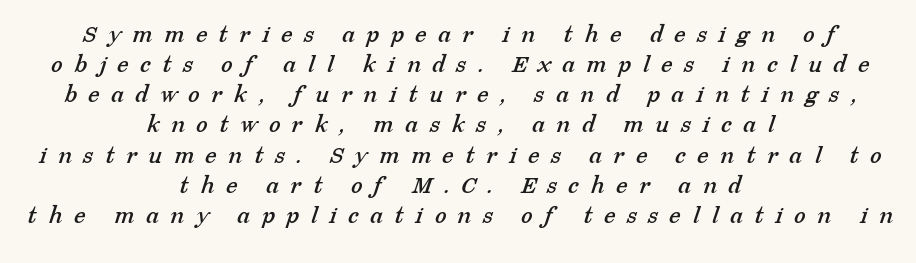
Has an underline been added? It has not. A student would call this center alignment; a typographer would say set centered. A typesetter would call this heavily tracked-out type.
